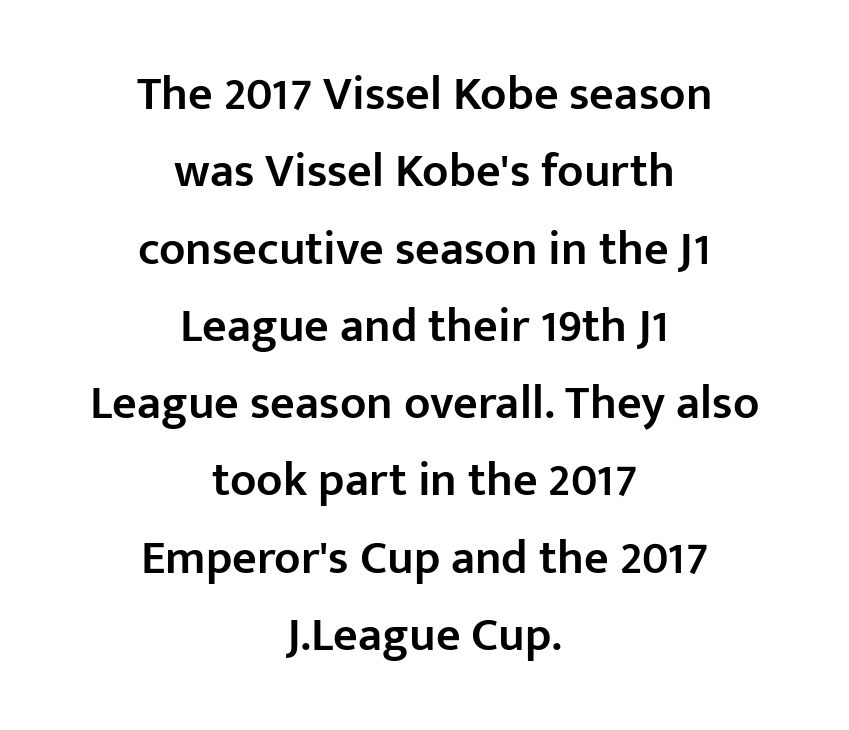
{"serif": "no", "italic": "no", "bold": "semi", "weight": "semibold", "width": "normal", "stroke_contrast": "low", "x_height": "medium", "monospaced": "no", "underline": "no", "align": "center", "line_spacing": "normal", "line_spacing_ratio": 1.61, "letter_spacing": "normal", "letter_spacing_em": 0.0, "glyph_px": 48}
